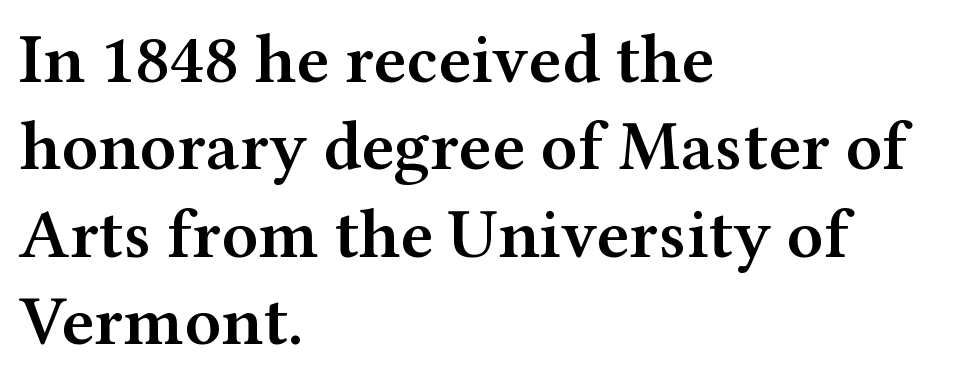
{"serif": "yes", "italic": "no", "bold": "semi", "weight": "semibold", "width": "wide", "stroke_contrast": "medium", "x_height": "medium", "monospaced": "no", "underline": "no", "align": "left", "line_spacing": "normal", "line_spacing_ratio": 1.25, "letter_spacing": "normal", "letter_spacing_em": 0.0, "glyph_px": 70}
